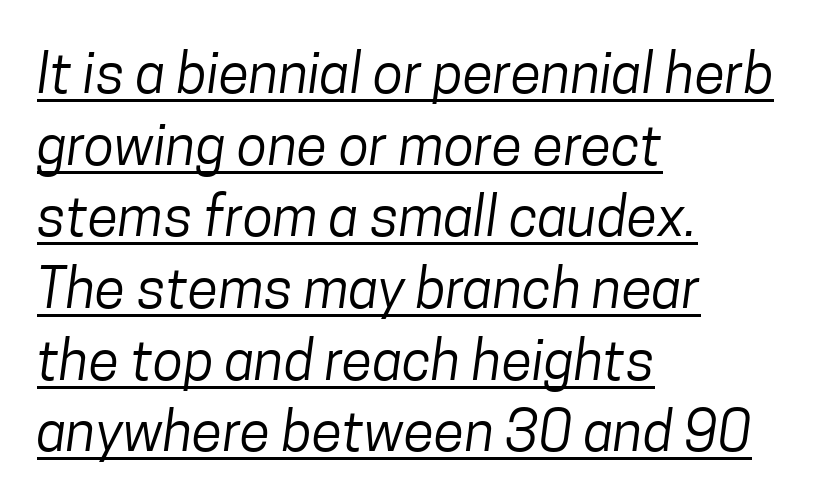
Q: Is the text bold? A: No.
Q: Is the typeface a serif or a sans-serif typeface? A: Sans-serif.
Q: Is the text underlined? A: Yes.
Q: How is the paragraph aligned? A: Left-aligned.
Q: Is the spacing between letters normal or unusually wide? A: Normal.
Q: Is the spacing between lines tight, normal or loose? A: Normal.
Q: Width (condensed, normal, or wide)? A: Condensed.
Q: Stroke contrast? A: Low.
Q: x-height? A: Medium.
Q: Monospaced? A: No.
